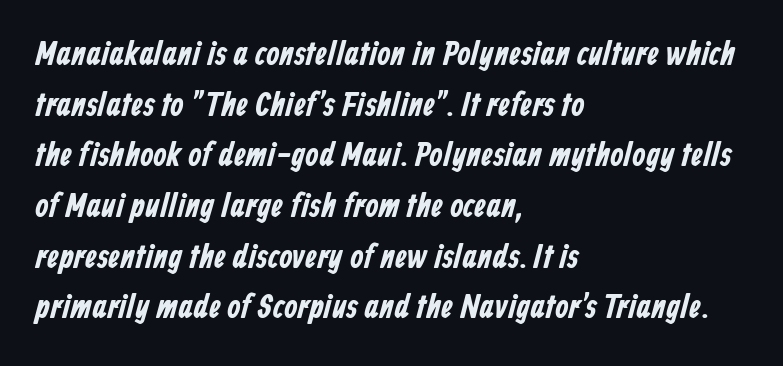
The image shows 34 px condensed sans-serif type; set left-aligned, normal line spacing (1.49x), normal letter spacing, not underlined; low stroke contrast and a medium x-height.
